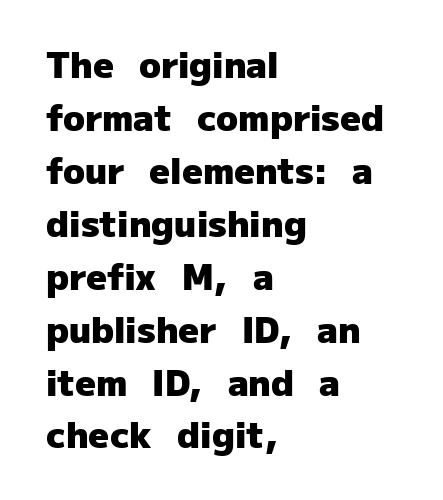
The image shows 36 px heavy sans-serif type, upright; set left-aligned, normal line spacing (1.47x), normal letter spacing, not underlined; low stroke contrast and a medium x-height.
